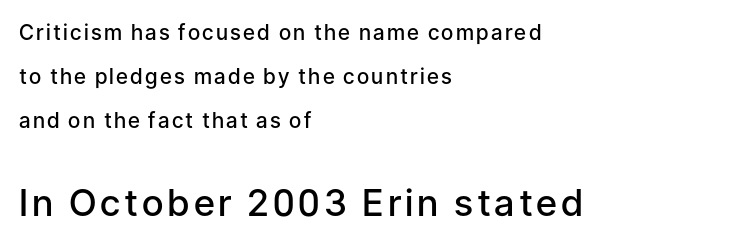
{"serif": "no", "italic": "no", "bold": "semi", "weight": "semibold", "width": "normal", "stroke_contrast": "low", "x_height": "medium", "monospaced": "no", "underline": "no", "align": "left", "line_spacing": "loose", "line_spacing_ratio": 2.09, "larger_block": "second", "size_ratio": 1.76, "glyph_px": 37}
